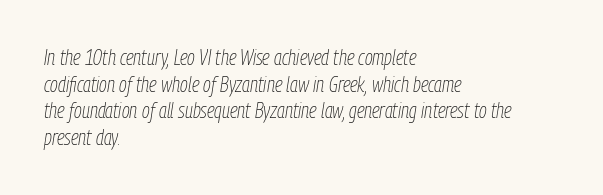
The image shows 21 px text type, italic (leaning right); set left-aligned, normal line spacing (1.27x), normal letter spacing, not underlined.
